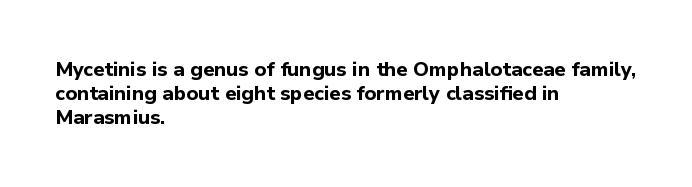
{"italic": "no", "bold": "yes", "underline": "no", "align": "left", "line_spacing_ratio": 1.2, "letter_spacing": "normal", "letter_spacing_em": 0.0, "glyph_px": 20}
